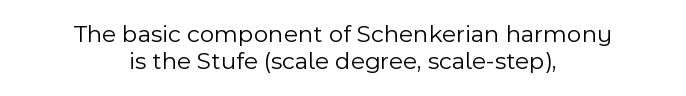
Q: Is the text bold? A: No.
Q: Is the text italic (slanted)? A: No, it is upright.
Q: Is the text underlined? A: No.
Q: How is the paragraph aligned? A: Centered.
Q: Is the spacing between letters normal or unusually wide? A: Normal.
Q: Is the spacing between lines tight, normal or loose? A: Tight.
